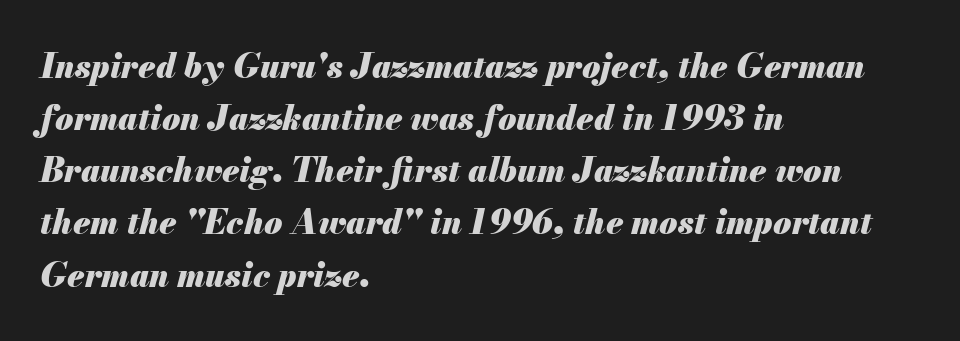
Each glyph is drawn with heavy, bold strokes. Honestly, there is no underline to notice here at all. These lines were composed using italics. Which margin do the lines hug? The left one — the right edge is uneven.
